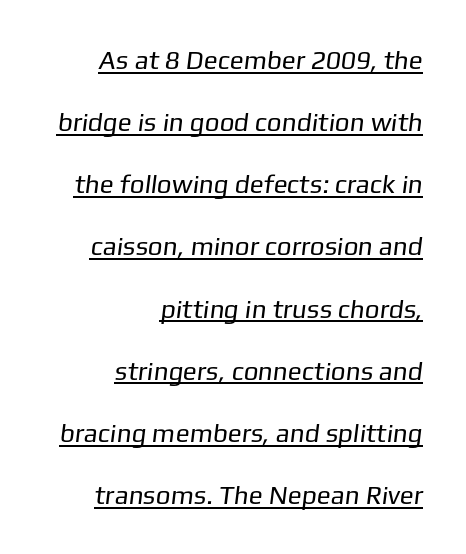
{"bold": "no", "underline": "yes", "align": "right", "line_spacing": "loose", "line_spacing_ratio": 2.39, "letter_spacing": "normal", "letter_spacing_em": 0.0, "glyph_px": 26}
